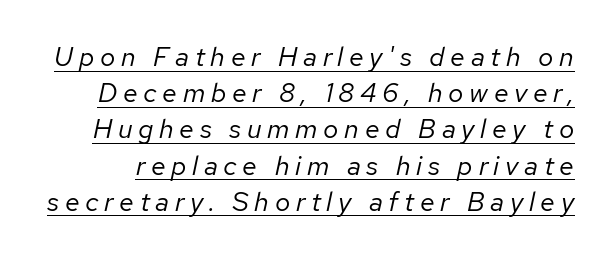
Q: Is the text bold? A: No.
Q: Is the text italic (slanted)? A: Yes, it leans right by about 12 degrees.
Q: Is the text underlined? A: Yes.
Q: Is the spacing between letters normal or unusually wide? A: Unusually wide.
Q: Is the spacing between lines tight, normal or loose? A: Normal.
